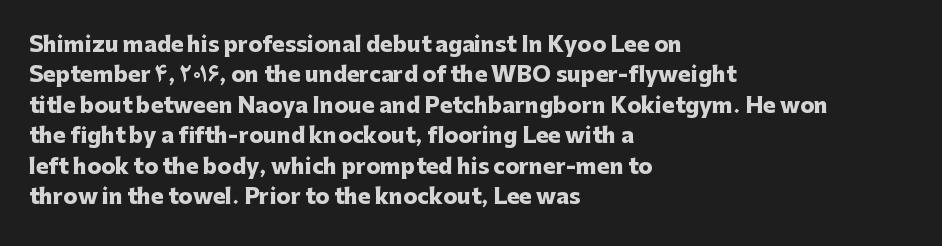
Q: Is the text bold? A: Yes.
Q: Is the text italic (slanted)? A: No, it is upright.
Q: Is the text underlined? A: No.
Q: How is the paragraph aligned? A: Left-aligned.
Q: Is the spacing between letters normal or unusually wide? A: Normal.
Q: Is the spacing between lines tight, normal or loose? A: Normal.
